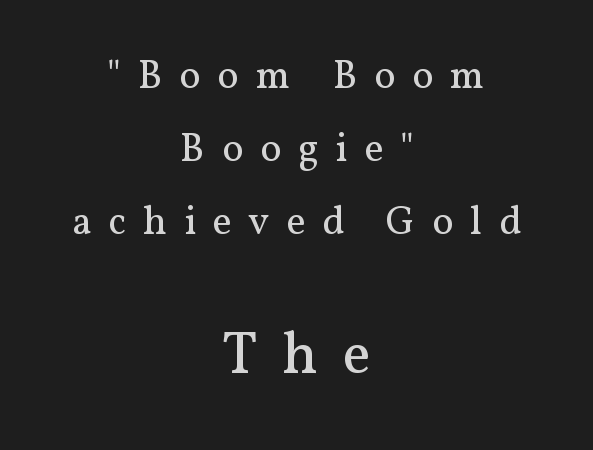
Q: Is the text bold? A: No.
Q: Is the text italic (slanted)? A: No, it is upright.
Q: Is the typeface a serif or a sans-serif typeface? A: Serif.
Q: Is the text underlined? A: No.
Q: How is the paragraph aligned? A: Centered.
Q: Is the spacing between letters normal or unusually wide? A: Unusually wide.
Q: Which block of text is set in a larger size, the first (top) or the second (bottom)? A: The second (bottom) one.
Q: Width (condensed, normal, or wide)? A: Normal.
Q: Stroke contrast? A: Medium.
Q: x-height? A: Medium.
Q: Monospaced? A: No.
